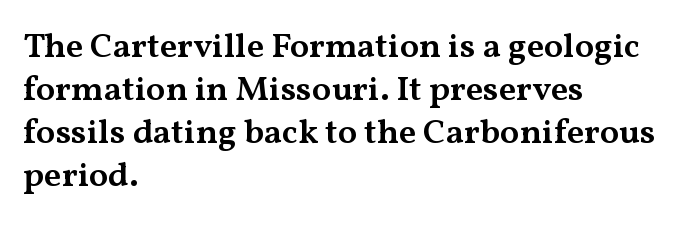
Q: Is the text bold? A: Semi-bold.
Q: Is the text italic (slanted)? A: No, it is upright.
Q: Is the typeface a serif or a sans-serif typeface? A: Serif.
Q: Is the text underlined? A: No.
Q: How is the paragraph aligned? A: Left-aligned.
Q: Is the spacing between letters normal or unusually wide? A: Normal.
Q: Width (condensed, normal, or wide)? A: Wide.
Q: Stroke contrast? A: Medium.
Q: x-height? A: Medium.
Q: Monospaced? A: No.
